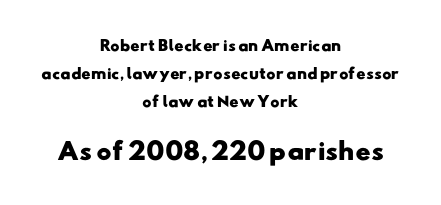
{"bold": "yes", "underline": "no", "align": "center", "line_spacing": "loose", "line_spacing_ratio": 2.0, "letter_spacing": "normal", "letter_spacing_em": 0.0, "larger_block": "second", "size_ratio": 1.64, "glyph_px": 23}
